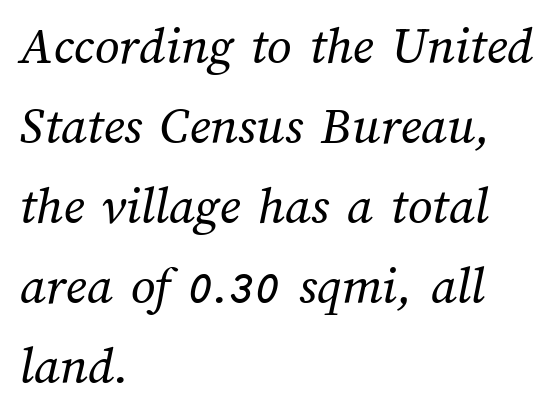
A typesetter would call this proportional, since set widths differ per character. No letter is thick-stroked: the sample isn't bold. One-word summary of the alignment: left. The area under the type is left untouched. Interline gaps are of average width in this sample.
